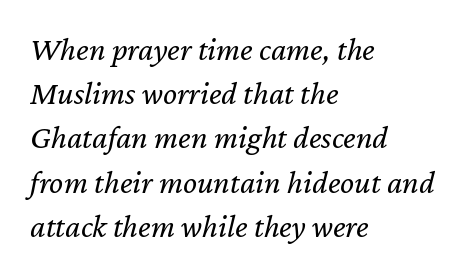
The specimen omits any rule beneath the text block's lines. Slanted lettering throughout. Heft: none added — not bold. Tracking here is standard; glyphs follow each other at the usual distance. The line-height multiplier appears to be the usual default. The text block is weighted toward the left margin, trailing off unevenly rightward.
